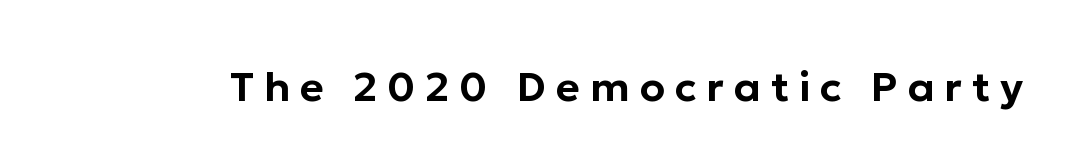
{"serif": "no", "italic": "no", "width": "normal", "stroke_contrast": "low", "x_height": "medium", "monospaced": "no", "underline": "no", "letter_spacing": "wide", "letter_spacing_em": 0.24, "glyph_px": 41}
